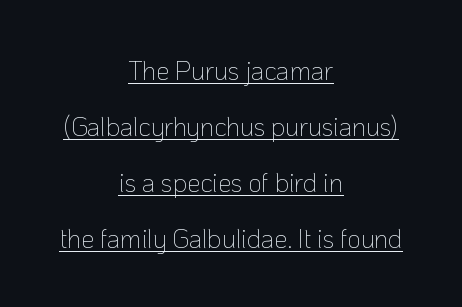
Q: Is the text bold? A: No.
Q: Is the text italic (slanted)? A: No, it is upright.
Q: Is the text underlined? A: Yes.
Q: How is the paragraph aligned? A: Centered.
Q: Is the spacing between letters normal or unusually wide? A: Normal.
Q: Is the spacing between lines tight, normal or loose? A: Loose.
